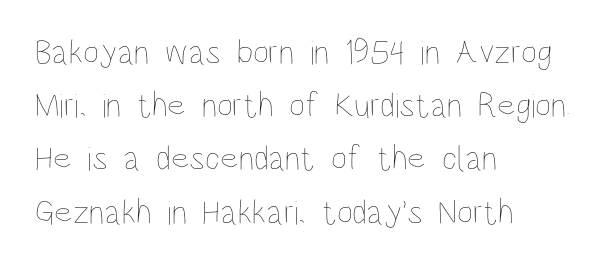
Each row of text sits above clean, open space. Is there any slant? The stems are plumb. The ragged edge is on the right, which tells us the setting is flush left. These lines are rendered in a variable-pitch font. The rows are spaced the way most documents space them. How are the letters spaced? Ordinarily, with no added tracking.
